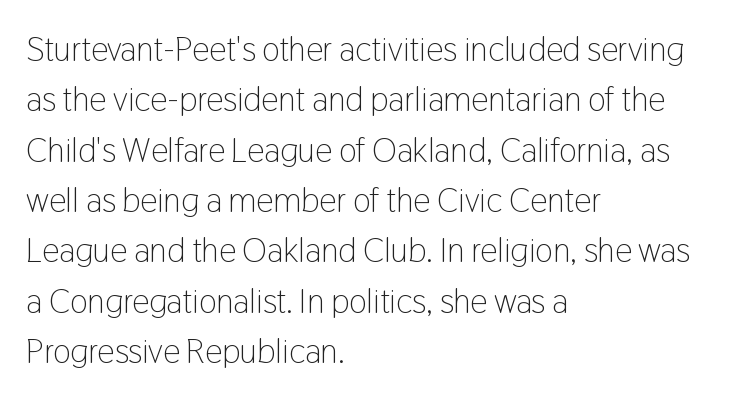
Q: Is the text bold? A: No.
Q: Is the text italic (slanted)? A: No, it is upright.
Q: Is the typeface a serif or a sans-serif typeface? A: Sans-serif.
Q: Is the text underlined? A: No.
Q: How is the paragraph aligned? A: Left-aligned.
Q: Is the spacing between letters normal or unusually wide? A: Normal.
Q: Is the spacing between lines tight, normal or loose? A: Normal.
Q: Width (condensed, normal, or wide)? A: Condensed.
Q: Stroke contrast? A: Low.
Q: x-height? A: Medium.
Q: Monospaced? A: No.
